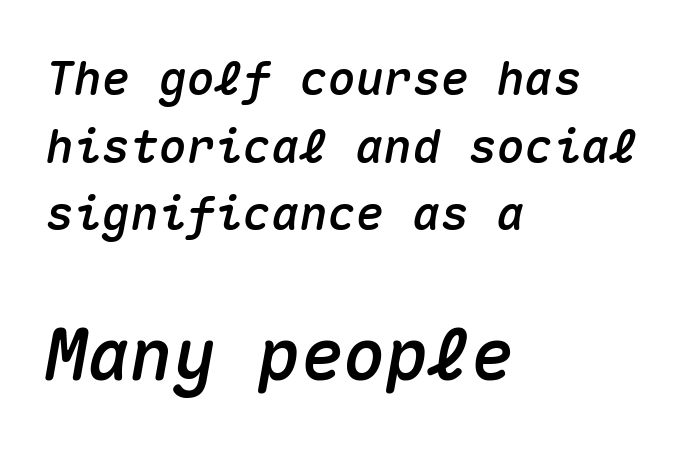
The image shows 71 px text type, italic (leaning right), monospaced; set left-aligned, normal line spacing (1.44x), normal letter spacing, not underlined; the second (bottom) block is 1.51x larger; medium stroke contrast and a medium x-height.
